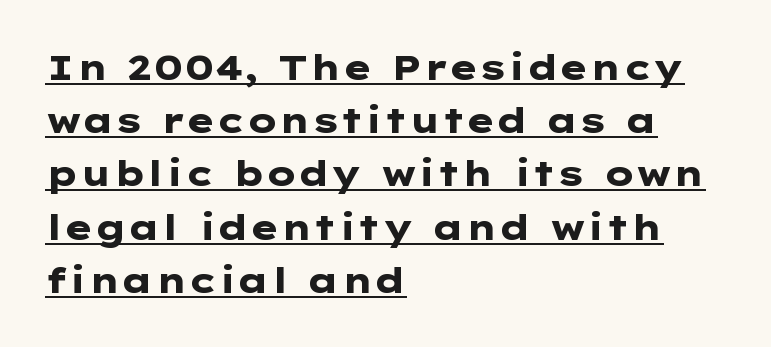
Q: Is the text bold? A: Yes.
Q: Is the text italic (slanted)? A: No, it is upright.
Q: Is the typeface a serif or a sans-serif typeface? A: Sans-serif.
Q: Is the text underlined? A: Yes.
Q: How is the paragraph aligned? A: Left-aligned.
Q: Is the spacing between letters normal or unusually wide? A: Normal.
Q: Is the spacing between lines tight, normal or loose? A: Normal.
Q: Width (condensed, normal, or wide)? A: Wide.
Q: Stroke contrast? A: Low.
Q: x-height? A: Medium.
